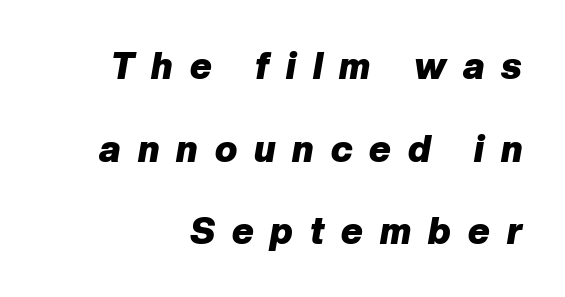
It's the slanting kind of type. The words here are not underlined. Thick stems and heavy bowls — unmistakably bold. What stands out about the letter spacing? Its width — letters are far apart. Caption: multi-line text, flush right, ragged left.
